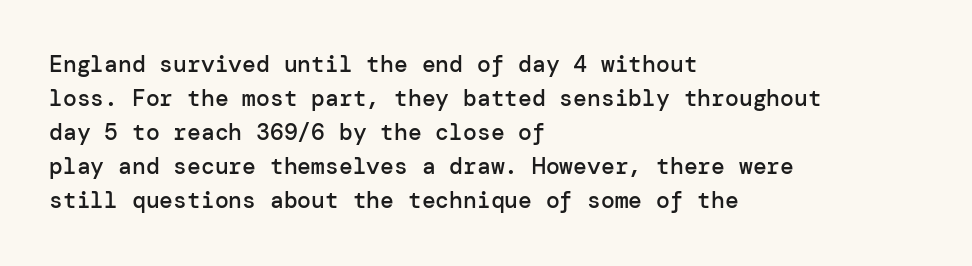
{"italic": "no", "bold": "semi", "underline": "no", "align": "left", "line_spacing": "normal", "line_spacing_ratio": 1.48, "letter_spacing": "normal", "letter_spacing_em": 0.0, "glyph_px": 23}
